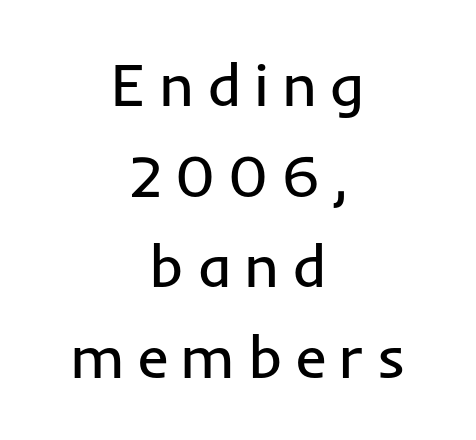
{"serif": "no", "italic": "no", "bold": "no", "weight": "regular", "width": "normal", "stroke_contrast": "low", "x_height": "medium", "monospaced": "no", "underline": "no", "align": "center", "line_spacing": "normal", "line_spacing_ratio": 1.51, "letter_spacing": "wide", "letter_spacing_em": 0.21, "glyph_px": 60}
